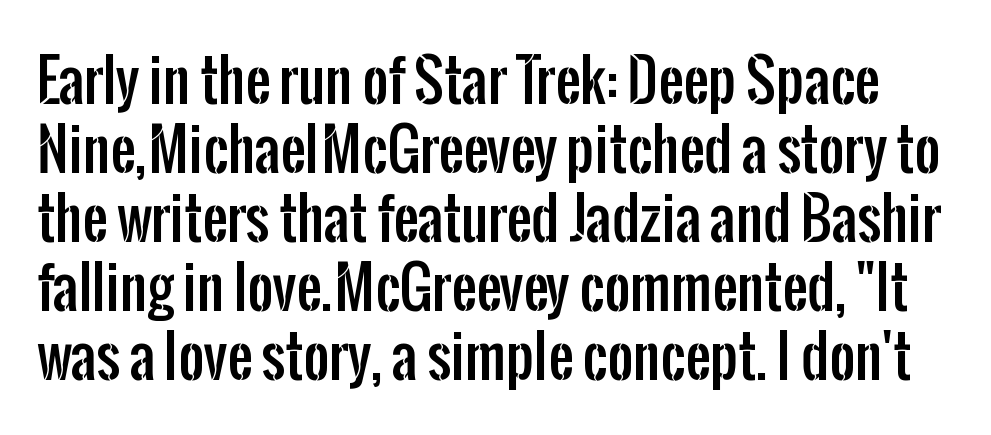
{"serif": "no", "italic": "no", "width": "condensed", "stroke_contrast": "low", "x_height": "medium", "monospaced": "no", "underline": "no", "line_spacing_ratio": 1.23, "letter_spacing": "normal", "letter_spacing_em": 0.0, "glyph_px": 56}
